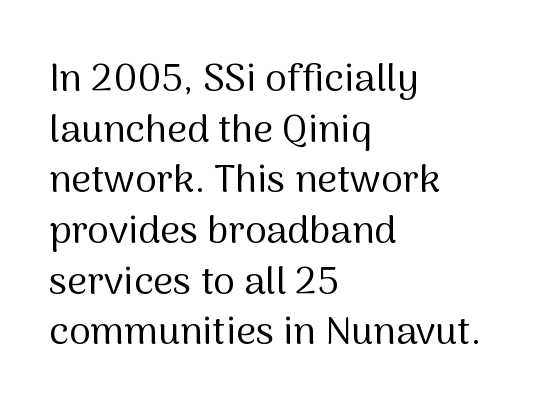
Q: Is the text bold? A: No.
Q: Is the text italic (slanted)? A: No, it is upright.
Q: Is the typeface a serif or a sans-serif typeface? A: Sans-serif.
Q: Is the text underlined? A: No.
Q: How is the paragraph aligned? A: Left-aligned.
Q: Is the spacing between letters normal or unusually wide? A: Normal.
Q: Is the spacing between lines tight, normal or loose? A: Normal.
Q: Width (condensed, normal, or wide)? A: Normal.
Q: Stroke contrast? A: Medium.
Q: x-height? A: Medium.
Q: Monospaced? A: No.
